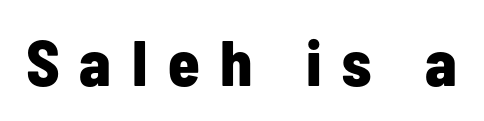
The lettering stays uniformly vertical, giving the passage a roman look. A typesetter would call this proportional, since set widths differ per character. A bare baseline throughout the passage. Weight check: bold — yes, fully. There is plenty of visible air inserted between adjacent glyphs.
